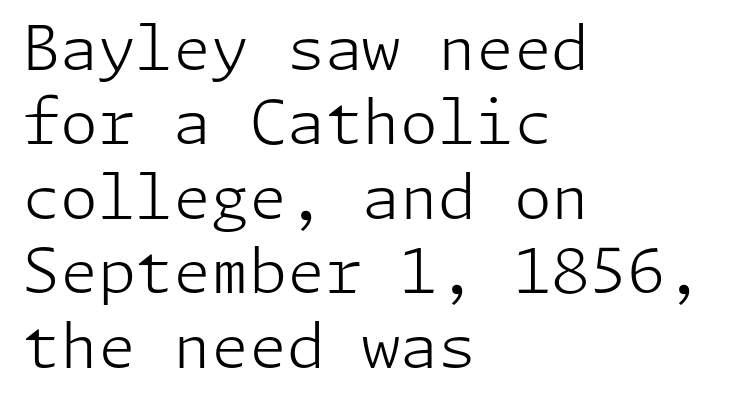
The image shows 61 px light sans-serif type, upright; set left-aligned, line spacing 1.22x, normal letter spacing, not underlined; low stroke contrast and a medium x-height.
